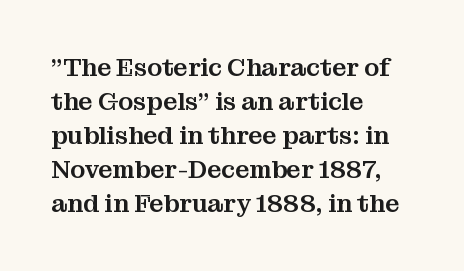
{"italic": "no", "underline": "no", "align": "left", "line_spacing": "normal", "line_spacing_ratio": 1.36, "letter_spacing": "normal", "letter_spacing_em": 0.0, "glyph_px": 25}
